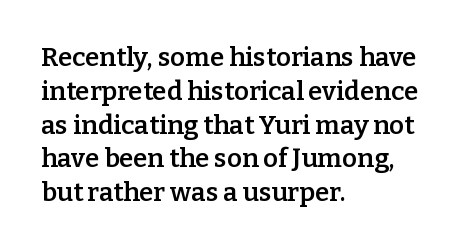
{"italic": "no", "bold": "semi", "underline": "no", "align": "left", "line_spacing": "normal", "line_spacing_ratio": 1.3, "letter_spacing": "normal", "letter_spacing_em": 0.0, "glyph_px": 26}
